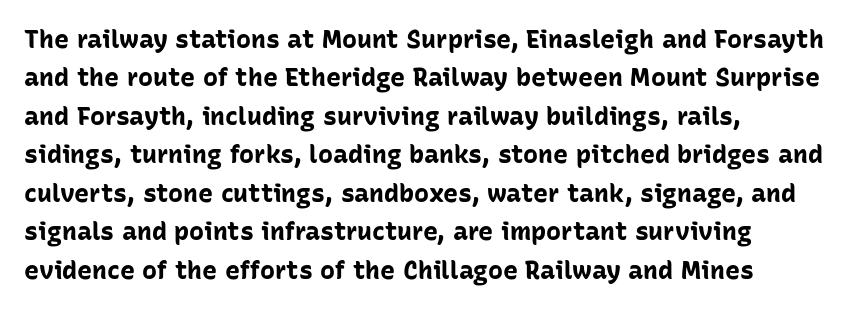
The image shows 25 px bold type, upright; set left-aligned, normal line spacing (1.54x), normal letter spacing, not underlined.
